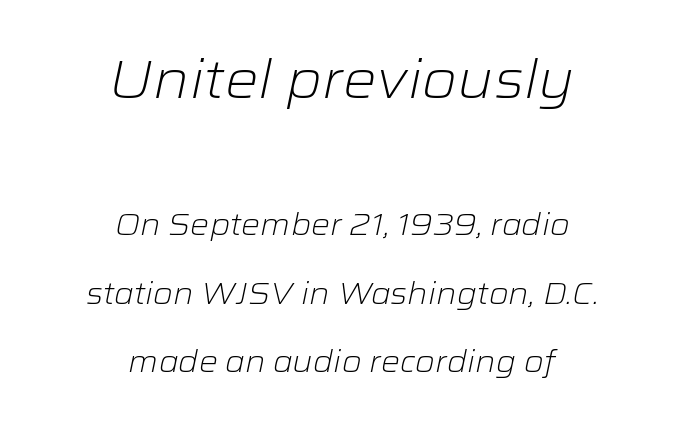
Q: Is the text bold? A: No.
Q: Is the text italic (slanted)? A: Yes, it leans right by about 12 degrees.
Q: Is the text underlined? A: No.
Q: How is the paragraph aligned? A: Centered.
Q: Is the spacing between letters normal or unusually wide? A: Normal.
Q: Is the spacing between lines tight, normal or loose? A: Loose.
Q: Which block of text is set in a larger size, the first (top) or the second (bottom)? A: The first (top) one.
Q: Width (condensed, normal, or wide)? A: Wide.
Q: Stroke contrast? A: Low.
Q: x-height? A: Medium.
Q: Monospaced? A: No.
